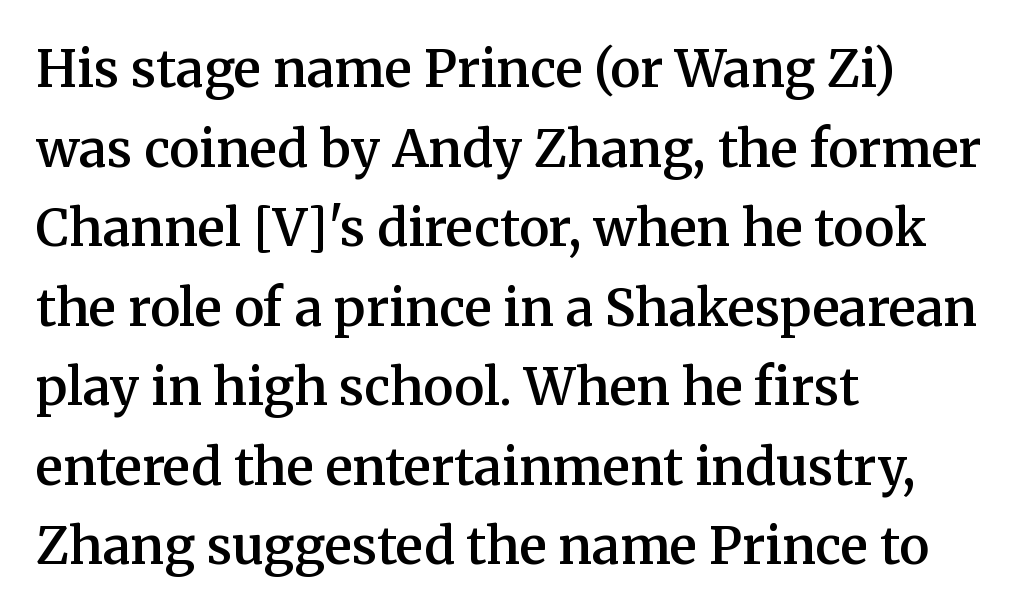
The image shows 51 px semibold serif type, upright; set left-aligned, normal line spacing (1.56x), normal letter spacing, not underlined; medium stroke contrast and a medium x-height.
